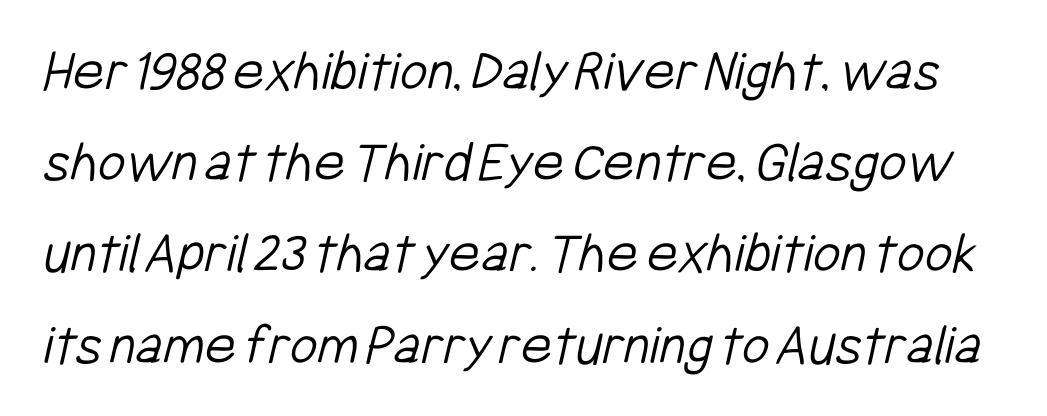
Q: Is the text bold? A: No.
Q: Is the typeface a serif or a sans-serif typeface? A: Sans-serif.
Q: Is the text underlined? A: No.
Q: Is the spacing between letters normal or unusually wide? A: Normal.
Q: Is the spacing between lines tight, normal or loose? A: Normal.
Q: Width (condensed, normal, or wide)? A: Condensed.
Q: Stroke contrast? A: Low.
Q: x-height? A: Medium.
Q: Monospaced? A: No.
